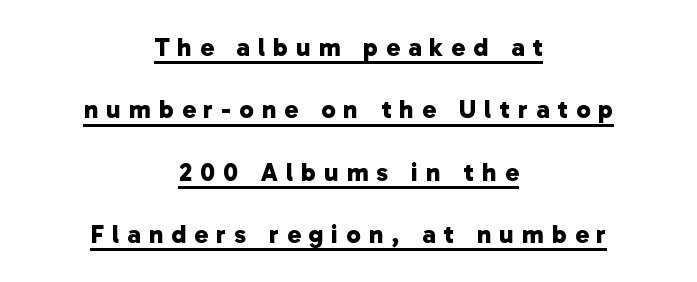
What stands out about the letter spacing? Its width — letters are far apart. A typesetter would call this leading open, well beyond the default. Weight check: bold — yes, fully. Compared with a flush-left layout, this one balances lines on the center instead.
